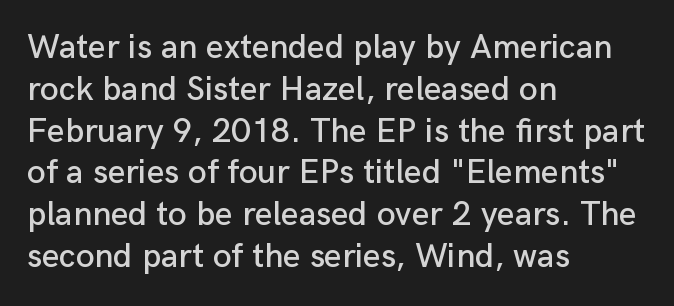
The image shows 34 px sans-serif type, upright; set left-aligned, line spacing 1.23x, normal letter spacing, not underlined; low stroke contrast and a medium x-height.
